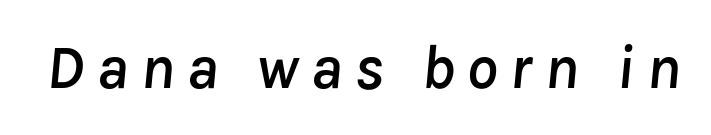
The image shows 62 px text type, italic (leaning right); set not underlined; low stroke contrast and a medium x-height.
